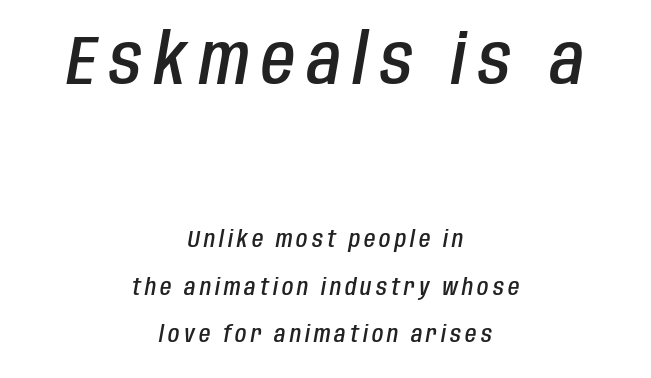
Q: Is the text bold? A: Semi-bold.
Q: Is the text italic (slanted)? A: Yes, it leans right by about 10 degrees.
Q: Is the text underlined? A: No.
Q: How is the paragraph aligned? A: Centered.
Q: Is the spacing between lines tight, normal or loose? A: Loose.
Q: Which block of text is set in a larger size, the first (top) or the second (bottom)? A: The first (top) one.
Q: Width (condensed, normal, or wide)? A: Condensed.
Q: Stroke contrast? A: Low.
Q: x-height? A: Large.
Q: Monospaced? A: No.
